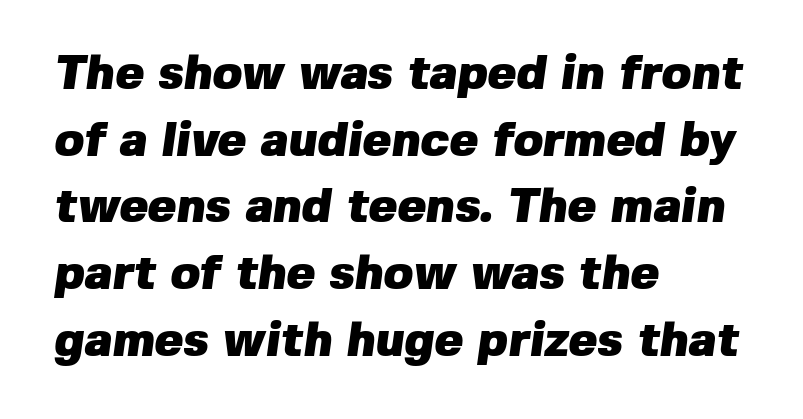
Unlike a traditional serif, this face leaves its strokes unadorned. Interline gaps are of average width in this sample. Plenty of ink on the page — the face is bold. Line starts are locked; line ends wander. Is this a fixed-width face? No — the glyphs have proportional, varying widths.
